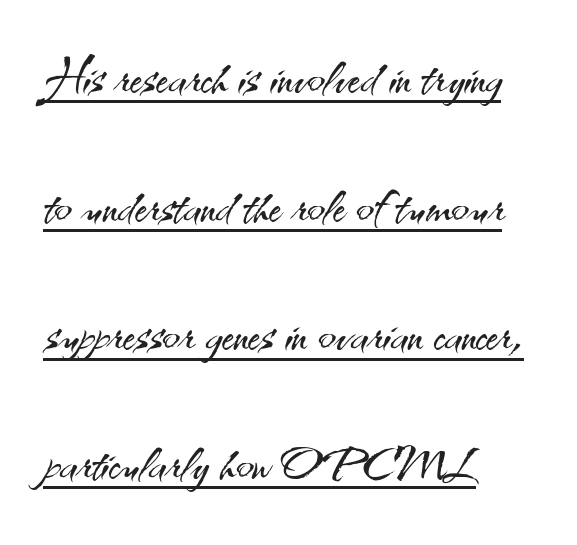
The image shows 65 px light sans-serif type; set left-aligned, loose line spacing (1.98x), normal letter spacing, underlined; medium stroke contrast and a small x-height.
